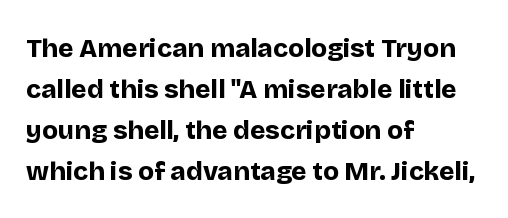
{"italic": "no", "bold": "yes", "underline": "no", "align": "left", "line_spacing": "normal", "line_spacing_ratio": 1.58, "letter_spacing": "normal", "letter_spacing_em": 0.0, "glyph_px": 26}
